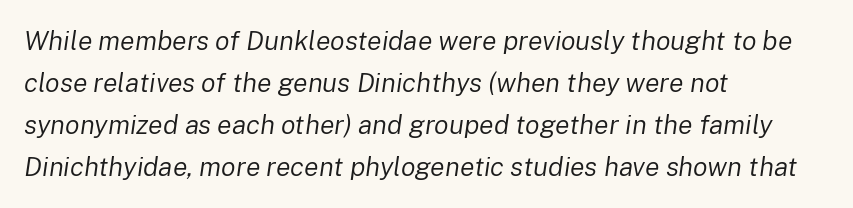
Decoration check: the copy has no underline. In terms of posture, this sample is oblique. The vertical gap from one line to the next is medium. Weight class: somewhere from thin through regular. What stands out about the letter spacing? Nothing — it is the standard amount. The text block is weighted toward the left margin, trailing off unevenly rightward.
